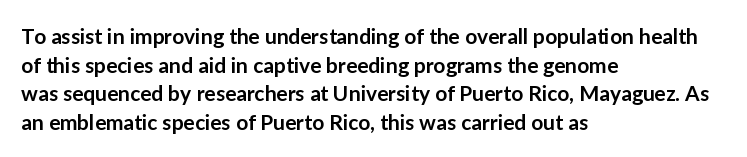
{"italic": "no", "bold": "semi", "underline": "no", "align": "left", "line_spacing": "normal", "line_spacing_ratio": 1.36, "letter_spacing": "normal", "letter_spacing_em": 0.0, "glyph_px": 21}
